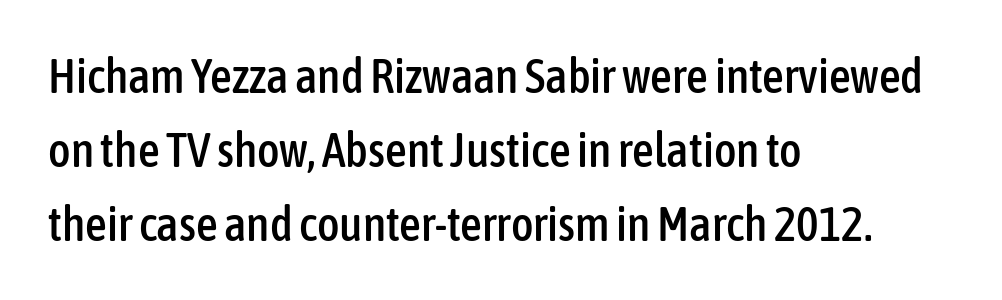
Q: Is the text italic (slanted)? A: No, it is upright.
Q: Is the typeface a serif or a sans-serif typeface? A: Sans-serif.
Q: Is the text underlined? A: No.
Q: How is the paragraph aligned? A: Left-aligned.
Q: Is the spacing between letters normal or unusually wide? A: Normal.
Q: Is the spacing between lines tight, normal or loose? A: Normal.
Q: Width (condensed, normal, or wide)? A: Condensed.
Q: Stroke contrast? A: Low.
Q: x-height? A: Medium.
Q: Monospaced? A: No.
